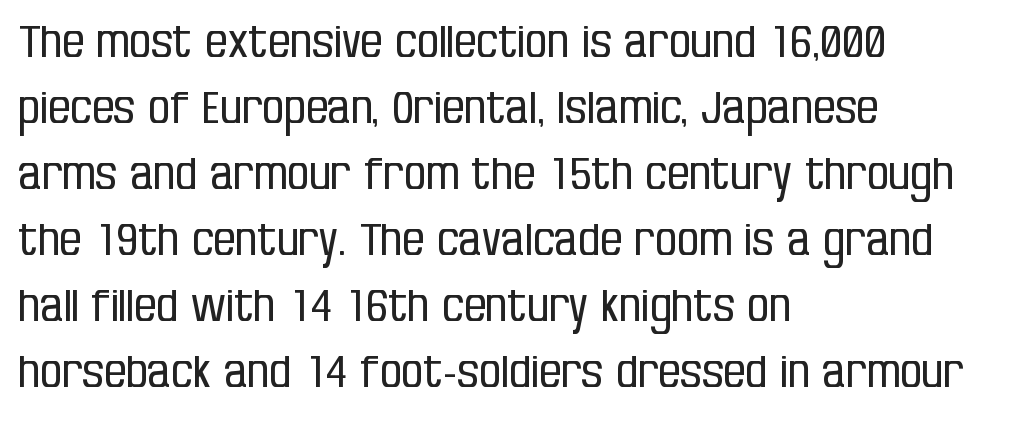
The image shows 44 px regular-weight, condensed sans-serif type, upright; set left-aligned, normal line spacing (1.5x), normal letter spacing, not underlined; low stroke contrast and a large x-height.
